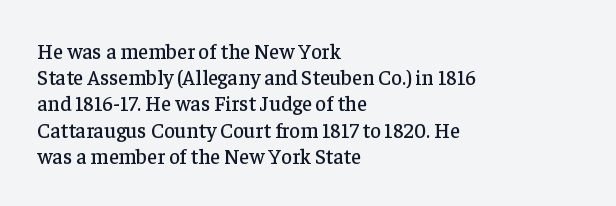
The image shows 21 px text type, upright; set left-aligned, normal line spacing (1.25x), normal letter spacing, not underlined.
